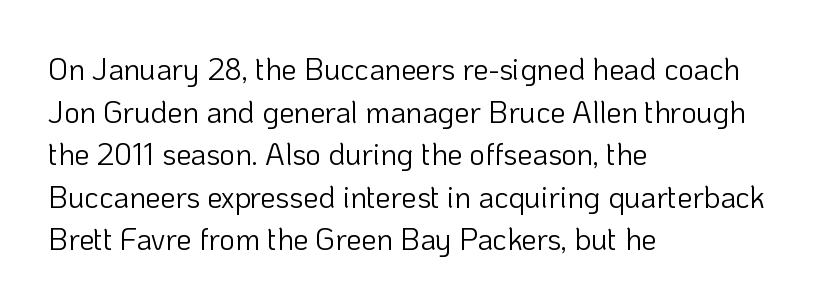
The image shows 30 px light sans-serif type, upright; set left-aligned, normal line spacing (1.42x), normal letter spacing, not underlined; low stroke contrast and a medium x-height.
